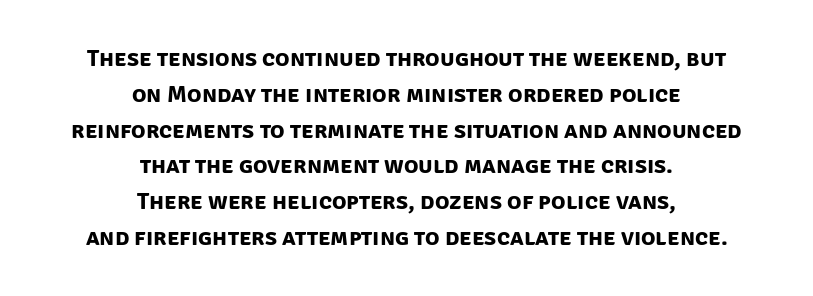
{"bold": "yes", "underline": "no", "align": "center", "line_spacing": "normal", "line_spacing_ratio": 1.49, "letter_spacing": "normal", "letter_spacing_em": 0.0, "glyph_px": 24}
